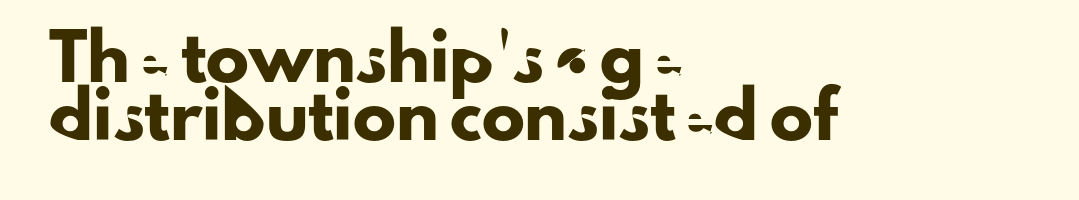
The image shows 43 px sans-serif type, upright; set left-aligned, normal line spacing (1.34x), normal letter spacing, not underlined; low stroke contrast and a small x-height.
